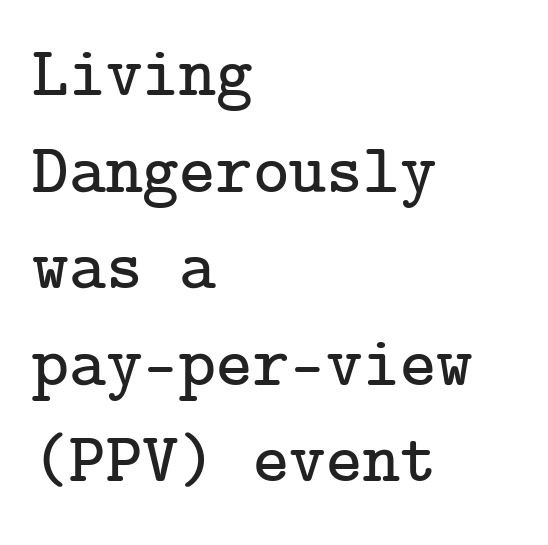
{"serif": "yes", "italic": "no", "width": "normal", "stroke_contrast": "low", "x_height": "medium", "underline": "no", "align": "left", "line_spacing": "normal", "line_spacing_ratio": 1.38, "letter_spacing": "normal", "letter_spacing_em": 0.0, "glyph_px": 70}
